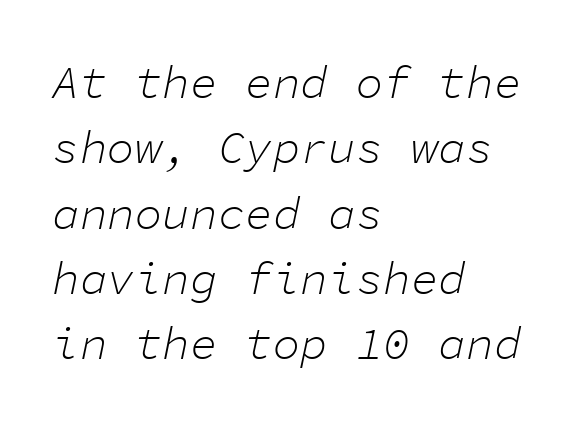
The foot of each line stays bare and open. In terms of letterspacing, this is plain default setting. These lines are rendered in a fixed-pitch font. Alignment: flush left.
